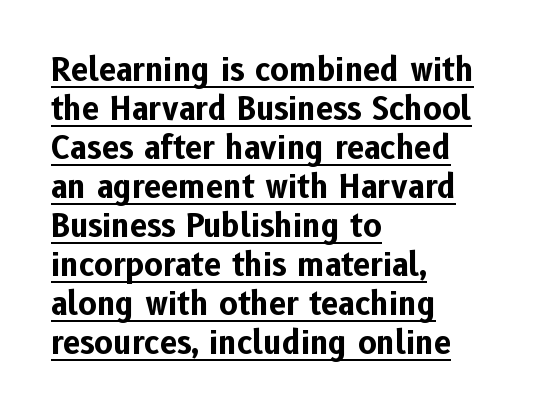
Q: Is the text bold? A: Yes.
Q: Is the text italic (slanted)? A: No, it is upright.
Q: Is the typeface a serif or a sans-serif typeface? A: Sans-serif.
Q: Is the text underlined? A: Yes.
Q: How is the paragraph aligned? A: Left-aligned.
Q: Is the spacing between letters normal or unusually wide? A: Normal.
Q: Is the spacing between lines tight, normal or loose? A: Normal.
Q: Width (condensed, normal, or wide)? A: Normal.
Q: Stroke contrast? A: Low.
Q: x-height? A: Medium.
Q: Monospaced? A: No.
